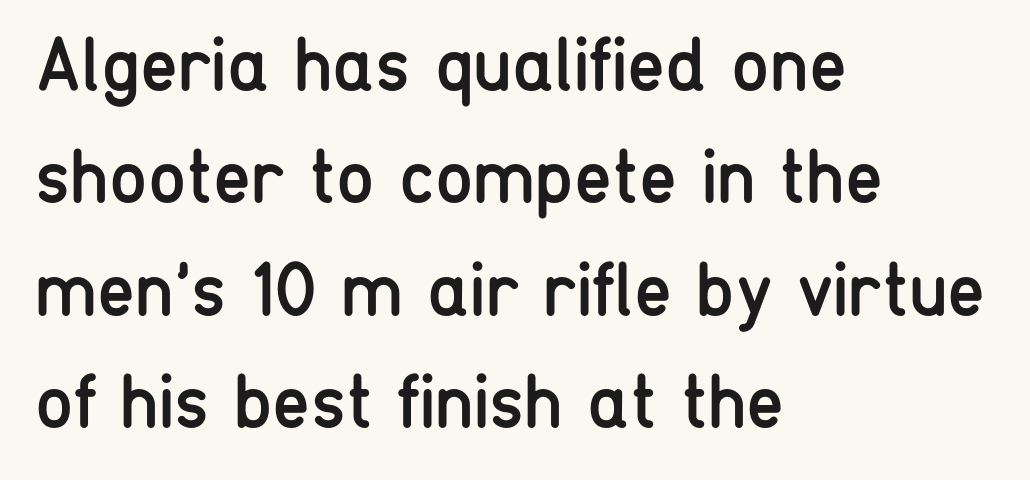
Q: Is the text bold? A: No.
Q: Is the text italic (slanted)? A: No, it is upright.
Q: Is the typeface a serif or a sans-serif typeface? A: Sans-serif.
Q: Is the text underlined? A: No.
Q: How is the paragraph aligned? A: Left-aligned.
Q: Is the spacing between letters normal or unusually wide? A: Normal.
Q: Is the spacing between lines tight, normal or loose? A: Normal.
Q: Width (condensed, normal, or wide)? A: Condensed.
Q: Stroke contrast? A: Low.
Q: x-height? A: Medium.
Q: Monospaced? A: No.
